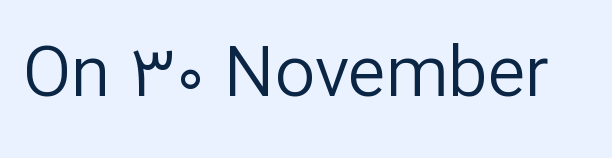
The image shows 71 px regular-weight sans-serif type, upright; set normal letter spacing, not underlined; low stroke contrast and a medium x-height.
